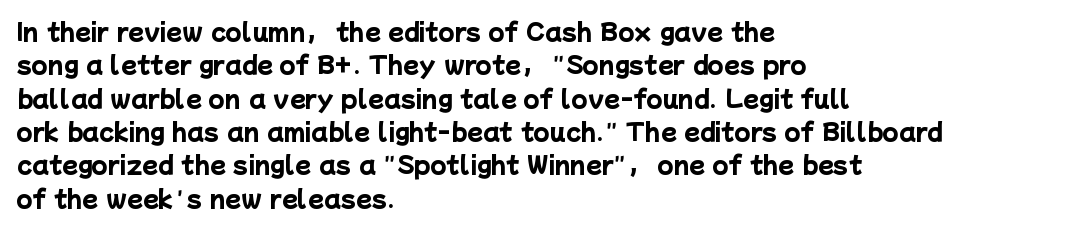
Q: Is the text bold? A: Yes.
Q: Is the text underlined? A: No.
Q: How is the paragraph aligned? A: Left-aligned.
Q: Is the spacing between letters normal or unusually wide? A: Normal.
Q: Is the spacing between lines tight, normal or loose? A: Normal.
